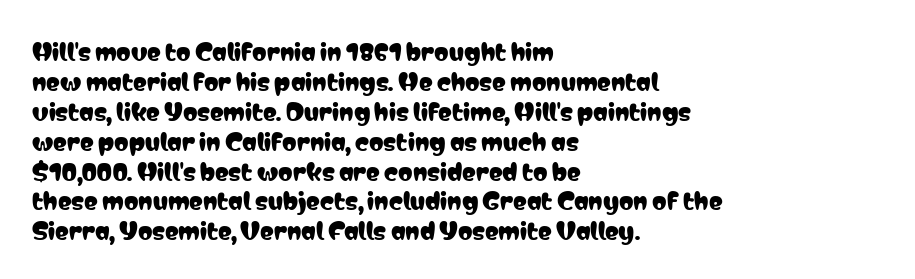
Q: Is the text italic (slanted)? A: No, it is upright.
Q: Is the text underlined? A: No.
Q: How is the paragraph aligned? A: Left-aligned.
Q: Is the spacing between letters normal or unusually wide? A: Normal.
Q: Is the spacing between lines tight, normal or loose? A: Normal.
